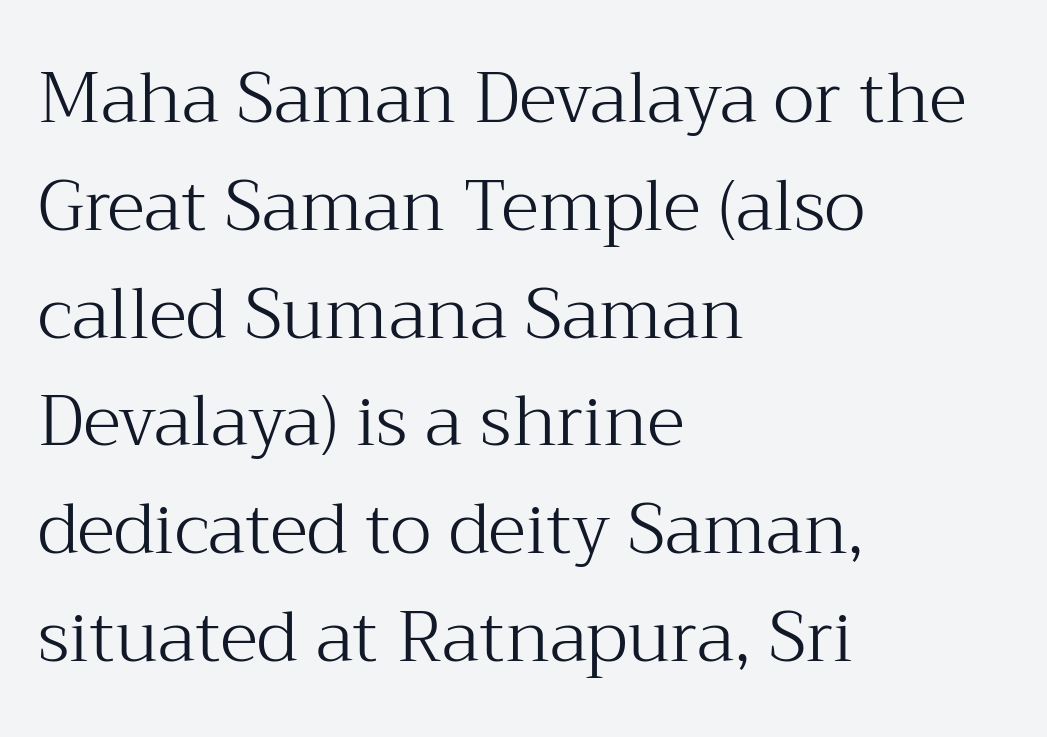
The image shows 70 px light serif type, upright; set left-aligned, normal line spacing (1.54x), normal letter spacing, not underlined; medium stroke contrast and a medium x-height.
